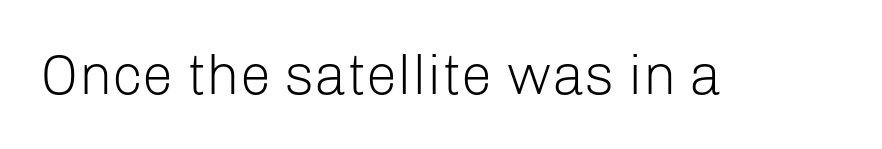
Each letter keeps its own natural width here, so spacing adapts to shape. Type style note: lacks serifs. Designer's note — italics off, roman on. This rendering leaves character spacing at its baseline value. The letters look calm and open, with moderate or lighter stems.
